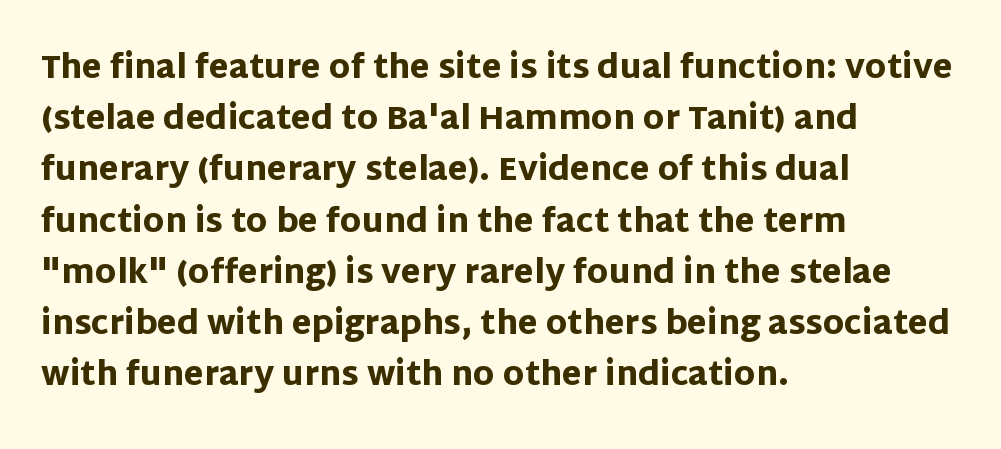
The image shows 32 px heavy sans-serif type, upright; set left-aligned, normal line spacing (1.6x), normal letter spacing, not underlined; low stroke contrast and a large x-height.
